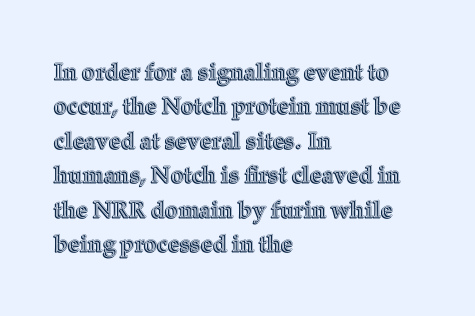
{"italic": "no", "underline": "no", "align": "left", "line_spacing": "normal", "line_spacing_ratio": 1.5, "letter_spacing": "normal", "letter_spacing_em": 0.0, "glyph_px": 23}
